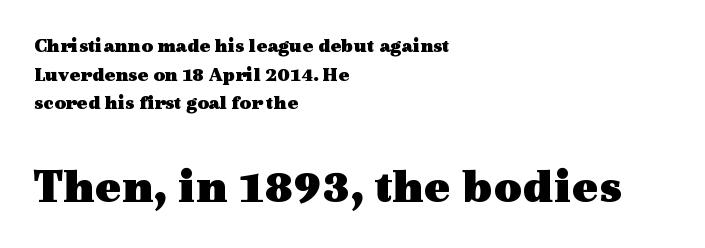
Q: Is the text bold? A: Yes.
Q: Is the text italic (slanted)? A: No, it is upright.
Q: Is the typeface a serif or a sans-serif typeface? A: Serif.
Q: Is the text underlined? A: No.
Q: How is the paragraph aligned? A: Left-aligned.
Q: Is the spacing between letters normal or unusually wide? A: Normal.
Q: Is the spacing between lines tight, normal or loose? A: Normal.
Q: Which block of text is set in a larger size, the first (top) or the second (bottom)? A: The second (bottom) one.
Q: Width (condensed, normal, or wide)? A: Wide.
Q: x-height? A: Medium.
Q: Monospaced? A: No.
